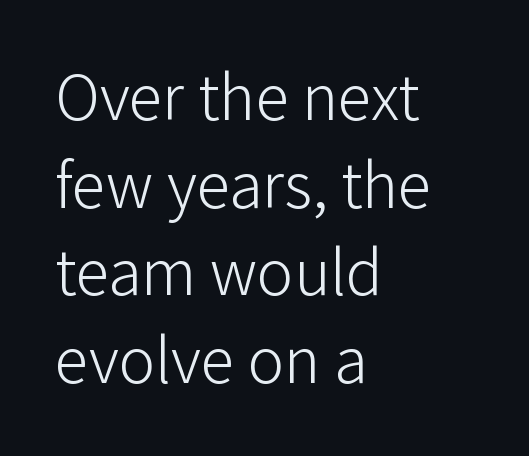
The image shows 68 px light sans-serif type, upright; set left-aligned, normal line spacing (1.29x), normal letter spacing, not underlined; low stroke contrast and a medium x-height.
